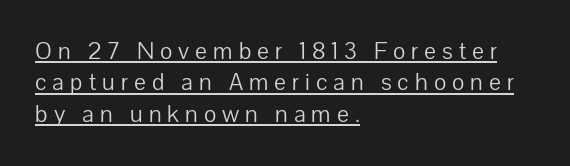
The image shows 25 px text type, upright; set left-aligned, normal line spacing (1.26x), unusually wide letter spacing (+0.24 em), underlined.
